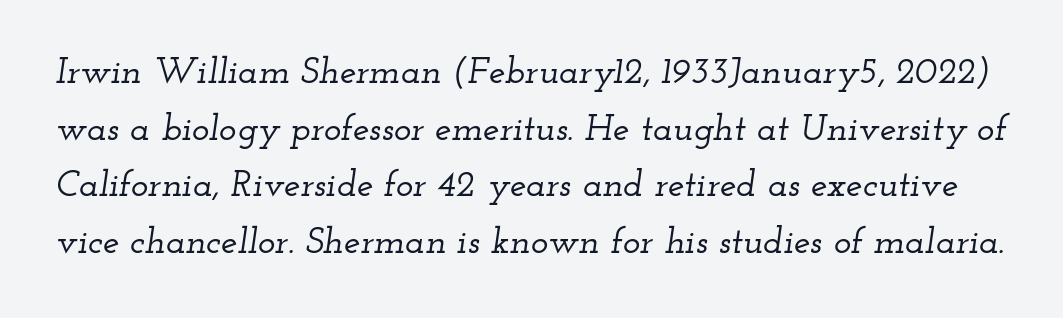
The image shows 37 px wide serif type, italic (leaning right); set normal line spacing (1.53x), normal letter spacing, not underlined; low stroke contrast and a small x-height.
